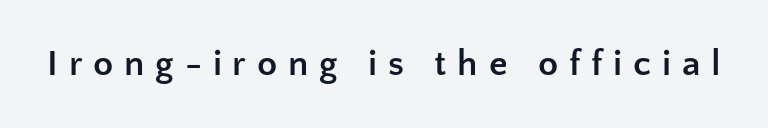
Q: Is the text bold? A: Yes.
Q: Is the text italic (slanted)? A: No, it is upright.
Q: Is the typeface a serif or a sans-serif typeface? A: Sans-serif.
Q: Is the text underlined? A: No.
Q: Is the spacing between letters normal or unusually wide? A: Unusually wide.
Q: Width (condensed, normal, or wide)? A: Normal.
Q: Stroke contrast? A: Low.
Q: x-height? A: Medium.
Q: Monospaced? A: No.
